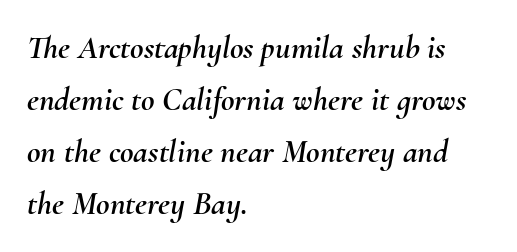
{"italic": "yes", "lean": "right", "slant_degrees": 10, "width": "normal", "stroke_contrast": "medium", "x_height": "small", "monospaced": "no", "underline": "no", "align": "left", "line_spacing": "normal", "line_spacing_ratio": 1.58, "letter_spacing": "normal", "letter_spacing_em": 0.0, "glyph_px": 33}
